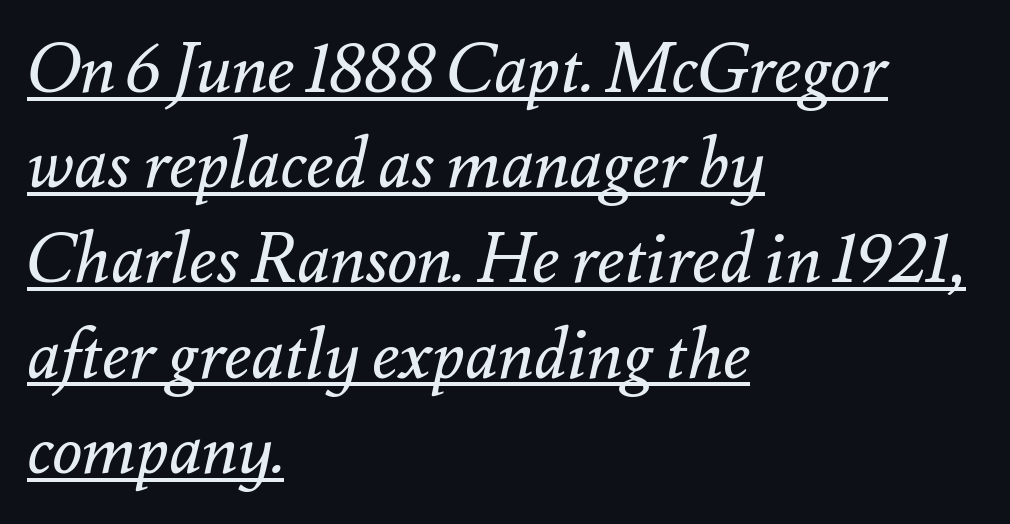
{"italic": "yes", "lean": "right", "slant_degrees": 12, "bold": "no", "weight": "regular", "width": "normal", "stroke_contrast": "medium", "x_height": "small", "monospaced": "no", "underline": "yes", "align": "left", "line_spacing": "normal", "line_spacing_ratio": 1.38, "letter_spacing": "normal", "letter_spacing_em": 0.0, "glyph_px": 69}
